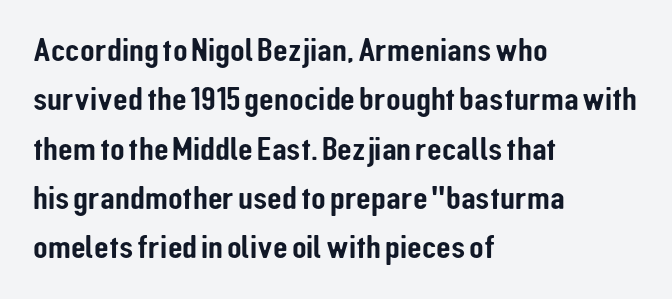
The leading is moderate, giving the passage an even texture. The letters sit at their default tracking, neither squeezed nor spread. In terms of letterform style, serifs are entirely absent. The rendering uses natural spacing where letterforms have individual widths. Caption: multi-line text, flush left, ragged right.
